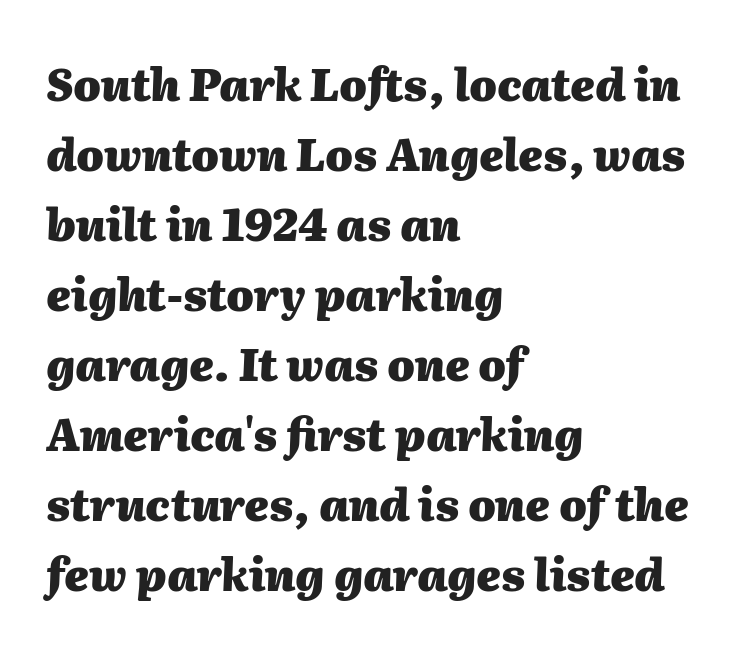
Underline: absent. The face used here is rendered with its standard letterfit. Vertical spacing — default. A typesetter would call this proportional, since set widths differ per character. These words are printed bold, with thick strokes throughout. The lines are quadded left.
